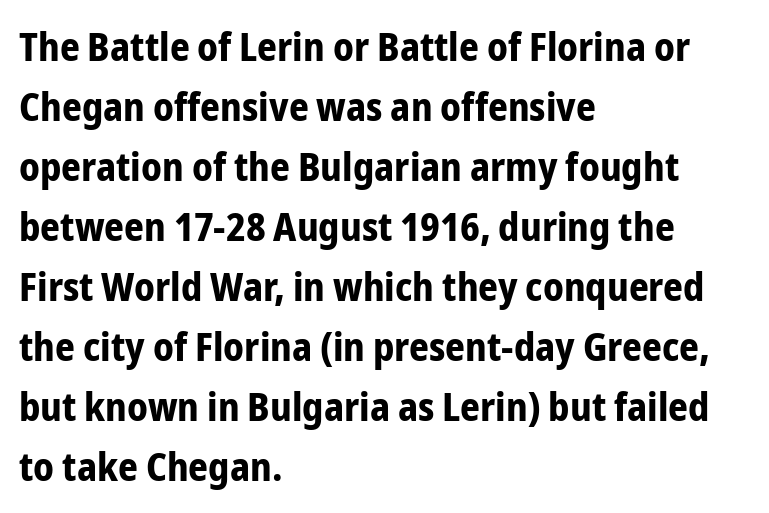
The image shows 39 px bold, condensed sans-serif type, upright; set left-aligned, normal line spacing (1.54x), normal letter spacing, not underlined; low stroke contrast and a medium x-height.
